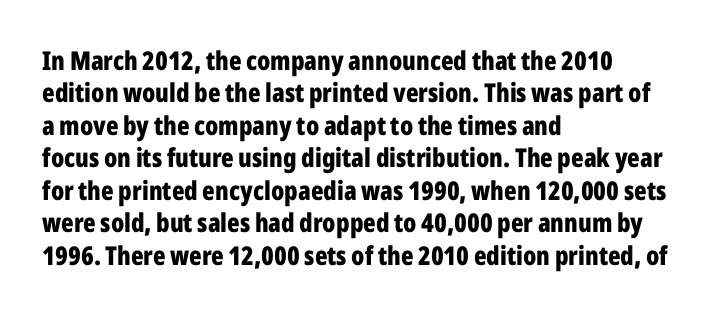
Q: Is the text bold? A: Yes.
Q: Is the text italic (slanted)? A: No, it is upright.
Q: Is the text underlined? A: No.
Q: How is the paragraph aligned? A: Left-aligned.
Q: Is the spacing between letters normal or unusually wide? A: Normal.
Q: Is the spacing between lines tight, normal or loose? A: Normal.
